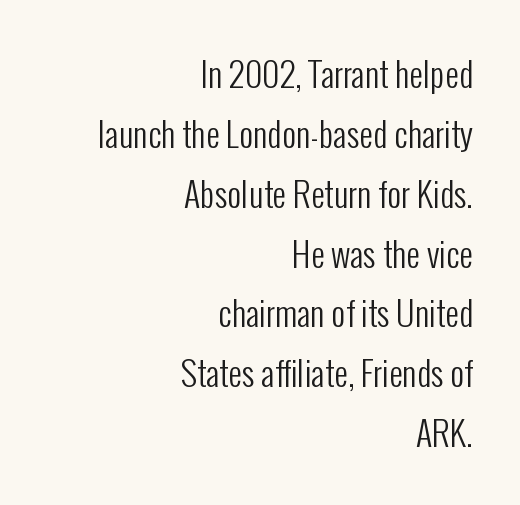
The image shows 34 px regular-weight, condensed sans-serif type, upright; set right-aligned, line spacing 1.76x, normal letter spacing, not underlined; low stroke contrast and a medium x-height.
